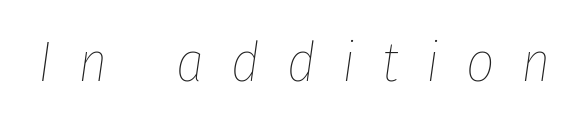
The image shows 56 px thin, condensed type, italic (leaning right); set unusually wide letter spacing (+0.48 em), not underlined; low stroke contrast and a medium x-height.
